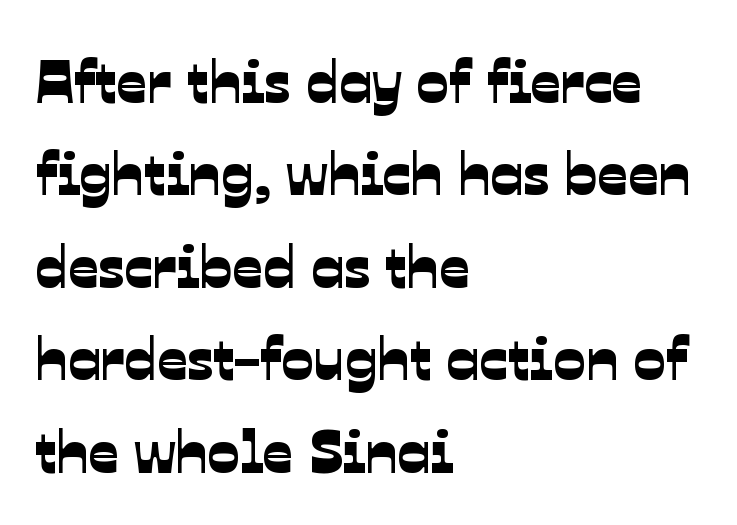
{"serif": "no", "width": "normal", "stroke_contrast": "low", "x_height": "medium", "monospaced": "no", "underline": "no", "align": "left", "line_spacing": "normal", "line_spacing_ratio": 1.54, "letter_spacing": "normal", "letter_spacing_em": 0.0, "glyph_px": 60}
